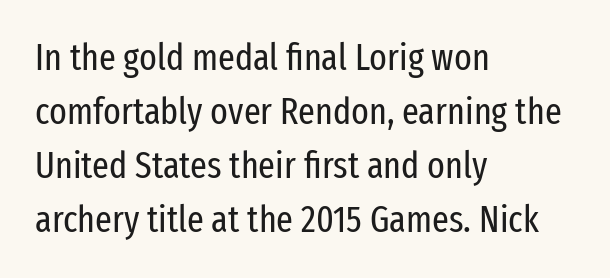
A sans-serif font was chosen for this passage. Vertically, the passage feels balanced, rows spaced as you'd expect. Looks like regular typesetting: each glyph gets only the width it needs. The line texture is even and compact thanks to regular tracking. Glance below the letters and you will spot only blank space. Quick note: not italic, upright.
